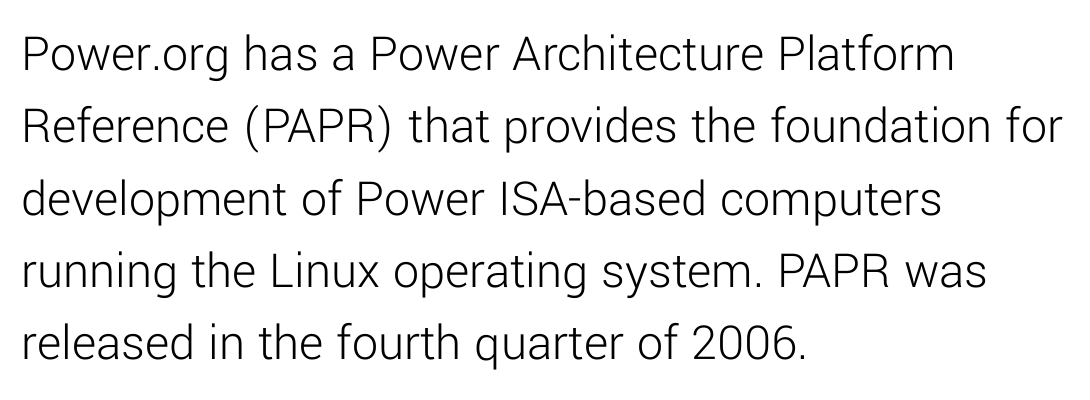
Q: Is the text bold? A: No.
Q: Is the text italic (slanted)? A: No, it is upright.
Q: Is the typeface a serif or a sans-serif typeface? A: Sans-serif.
Q: Is the text underlined? A: No.
Q: How is the paragraph aligned? A: Left-aligned.
Q: Is the spacing between letters normal or unusually wide? A: Normal.
Q: Is the spacing between lines tight, normal or loose? A: Normal.
Q: Width (condensed, normal, or wide)? A: Normal.
Q: Stroke contrast? A: Low.
Q: x-height? A: Medium.
Q: Monospaced? A: No.
